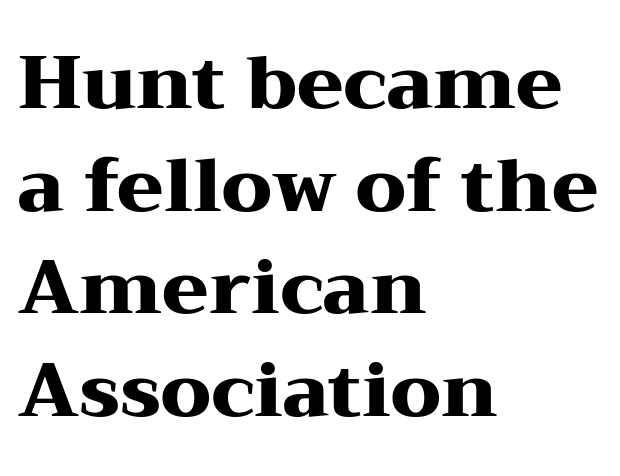
Q: Is the text bold? A: Yes.
Q: Is the text italic (slanted)? A: No, it is upright.
Q: Is the typeface a serif or a sans-serif typeface? A: Serif.
Q: Is the text underlined? A: No.
Q: How is the paragraph aligned? A: Left-aligned.
Q: Is the spacing between letters normal or unusually wide? A: Normal.
Q: Is the spacing between lines tight, normal or loose? A: Normal.
Q: Width (condensed, normal, or wide)? A: Wide.
Q: Stroke contrast? A: Medium.
Q: x-height? A: Medium.
Q: Monospaced? A: No.
